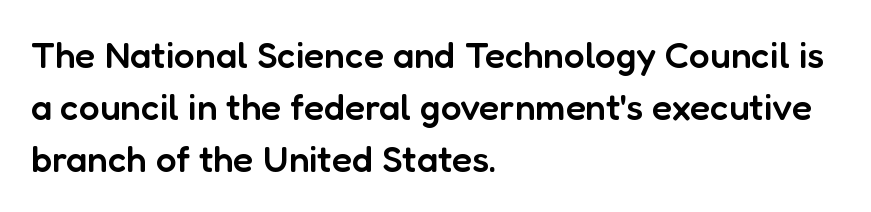
{"serif": "no", "italic": "no", "bold": "semi", "weight": "semibold", "width": "normal", "stroke_contrast": "low", "x_height": "medium", "monospaced": "no", "underline": "no", "align": "left", "line_spacing": "normal", "line_spacing_ratio": 1.4, "letter_spacing": "normal", "letter_spacing_em": 0.0, "glyph_px": 37}
